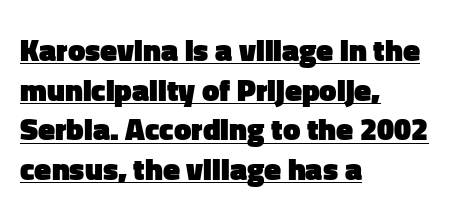
{"serif": "no", "italic": "no", "bold": "yes", "weight": "heavy", "width": "normal", "stroke_contrast": "low", "x_height": "medium", "monospaced": "no", "underline": "yes", "align": "left", "line_spacing": "normal", "line_spacing_ratio": 1.28, "letter_spacing": "normal", "letter_spacing_em": 0.0, "glyph_px": 31}
